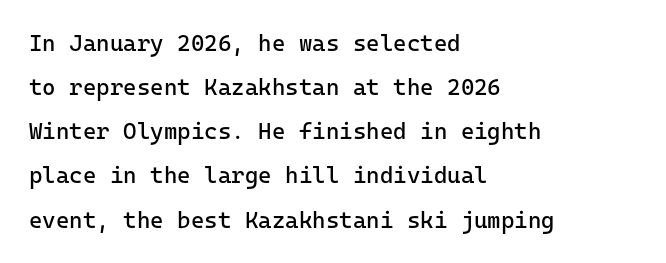
The image shows 23 px text type, upright; set left-aligned, loose line spacing (1.92x), normal letter spacing, not underlined.
